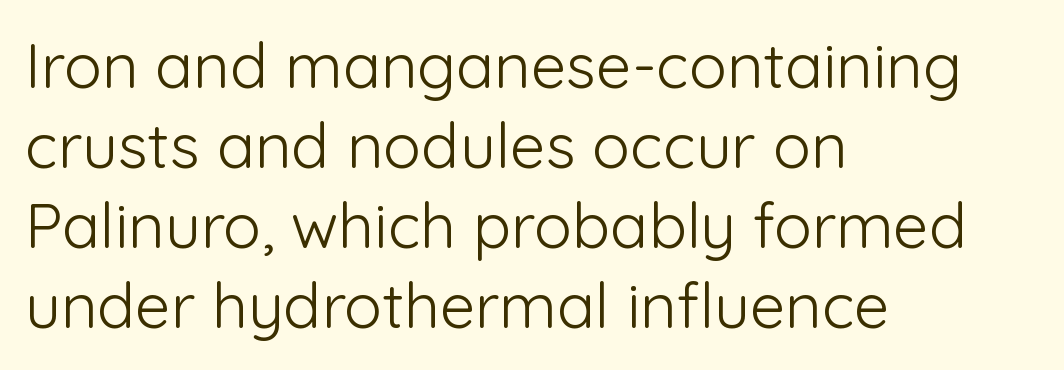
Each new line begins a customary step beneath the previous one. The letterforms sit at book weight or below. This rendering leaves character spacing at its baseline value. The paragraph has a hard left edge and a soft right edge. Does the lettering tilt? It doesn't — this is upright. A bare baseline throughout the passage.
